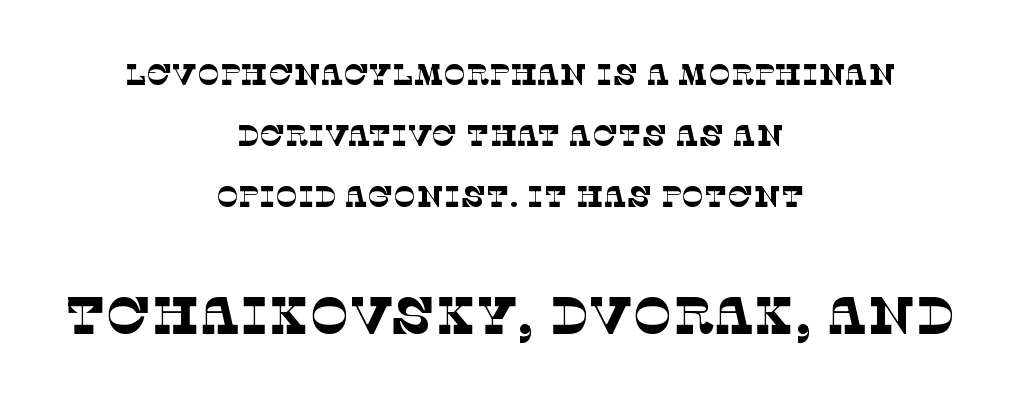
{"serif": "yes", "bold": "no", "weight": "thin", "width": "normal", "stroke_contrast": "low", "x_height": "large", "monospaced": "no", "underline": "no", "align": "center", "line_spacing": "loose", "line_spacing_ratio": 2.04, "letter_spacing": "normal", "letter_spacing_em": 0.0, "larger_block": "second", "size_ratio": 1.77, "glyph_px": 53}
